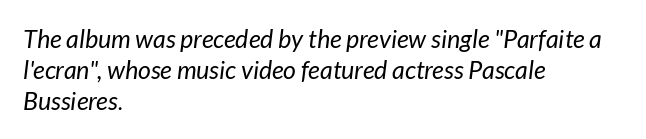
The image shows 25 px text type, italic (leaning right); set left-aligned, line spacing 1.24x, normal letter spacing, not underlined.
